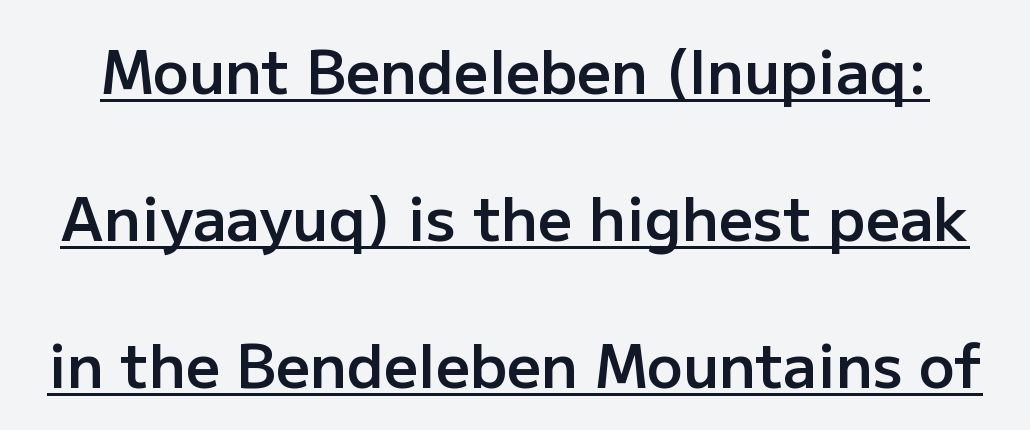
The image shows 60 px semibold sans-serif type, upright; set loose line spacing (2.45x), normal letter spacing, underlined; low stroke contrast and a medium x-height.
